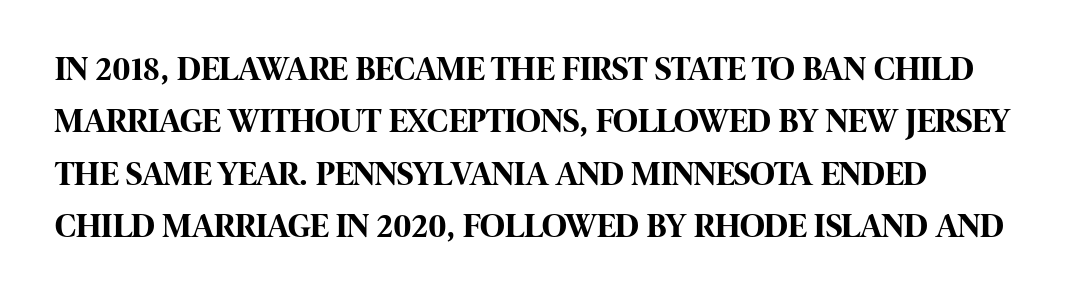
Students, this is bold: see how much ink each stroke carries. Note the varied advance widths — an 'i' is clearly narrower than an 'm'. The vertical gap from one line to the next is medium. The lettering holds an erect, upright posture throughout.
